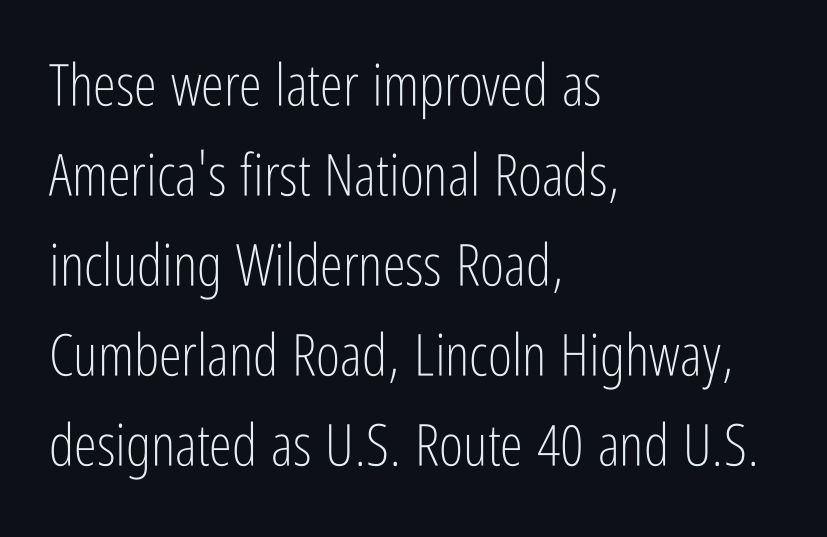
The image shows 58 px light, condensed sans-serif type, upright; set left-aligned, normal line spacing (1.55x), normal letter spacing, not underlined; low stroke contrast and a medium x-height.
